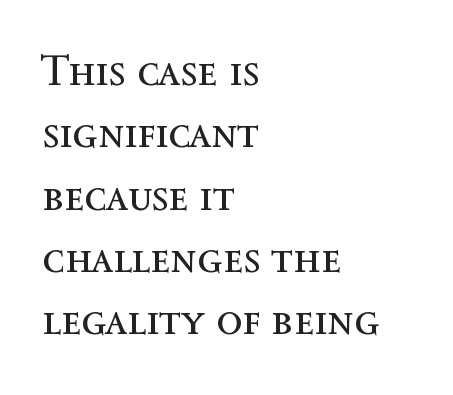
The image shows 43 px regular-weight type, upright; set left-aligned, normal line spacing (1.45x), normal letter spacing, not underlined; a medium x-height.
